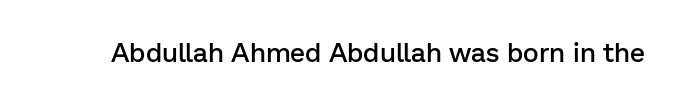
{"italic": "no", "bold": "semi", "underline": "no", "letter_spacing": "normal", "letter_spacing_em": 0.0, "glyph_px": 27}
